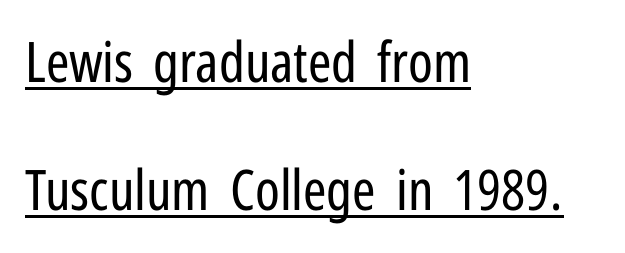
{"serif": "no", "italic": "no", "bold": "no", "weight": "regular", "width": "condensed", "stroke_contrast": "low", "x_height": "medium", "monospaced": "no", "underline": "yes", "align": "left", "line_spacing": "loose", "line_spacing_ratio": 2.29, "letter_spacing": "normal", "letter_spacing_em": 0.0, "glyph_px": 56}
